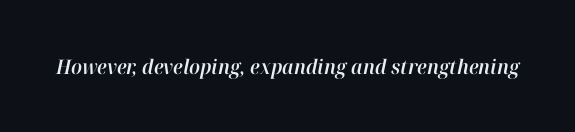
Q: Is the text italic (slanted)? A: Yes, it leans right by about 12 degrees.
Q: Is the text underlined? A: No.
Q: Is the spacing between letters normal or unusually wide? A: Normal.
